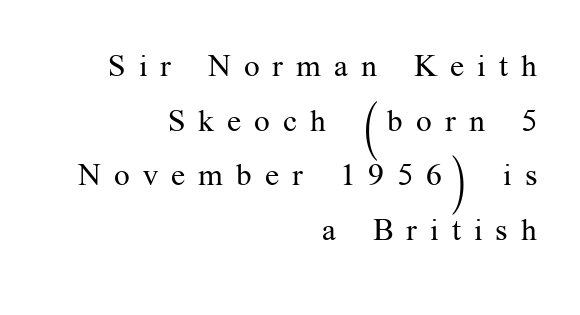
The image shows 31 px regular-weight serif type, upright; set right-aligned, line spacing 1.76x, unusually wide letter spacing (+0.42 em), not underlined; medium stroke contrast and a medium x-height.
